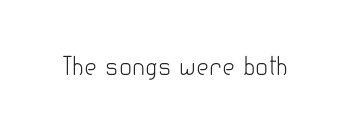
Only glyphs here, with clear space below each row. Notice how the stems are strictly vertical — no italics here. Between one letter and the next there's only the usual sliver of space. Is this a heavy cut? Hardly; it is regular or lighter.
